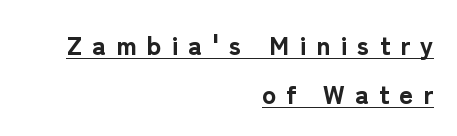
Q: Is the text bold? A: Yes.
Q: Is the text italic (slanted)? A: No, it is upright.
Q: Is the text underlined? A: Yes.
Q: How is the paragraph aligned? A: Right-aligned.
Q: Is the spacing between letters normal or unusually wide? A: Unusually wide.
